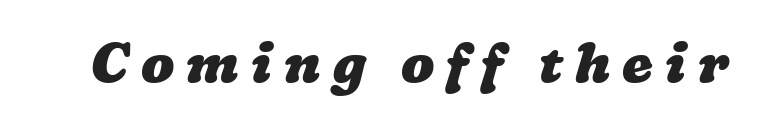
The image shows 55 px heavy, wide type; set unusually wide letter spacing (+0.22 em), not underlined; low stroke contrast and a medium x-height.
